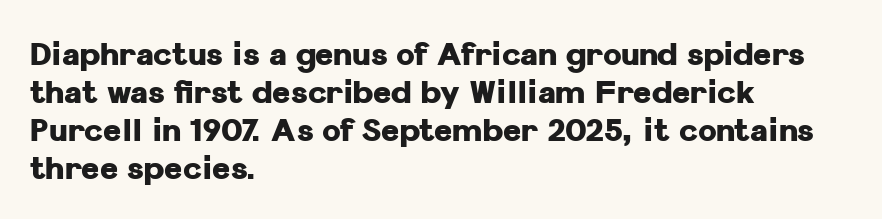
{"serif": "no", "italic": "no", "bold": "yes", "weight": "heavy", "width": "normal", "stroke_contrast": "low", "x_height": "medium", "monospaced": "no", "underline": "no", "align": "left", "line_spacing_ratio": 1.23, "letter_spacing": "normal", "letter_spacing_em": 0.0, "glyph_px": 31}
